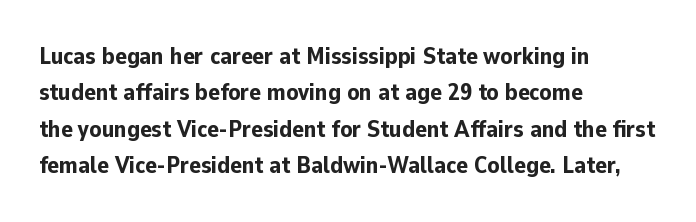
The image shows 24 px bold type, upright; set left-aligned, normal line spacing (1.52x), normal letter spacing, not underlined.
